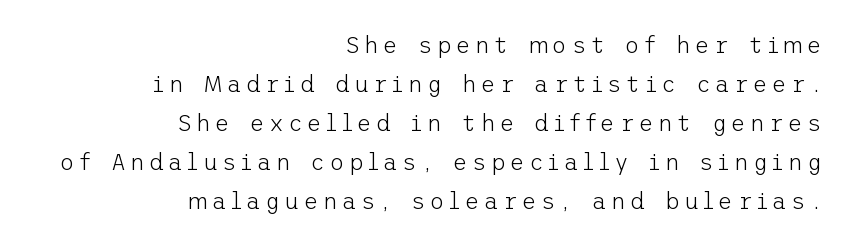
The image shows 23 px text type, upright; set right-aligned, normal line spacing (1.7x), not underlined.
